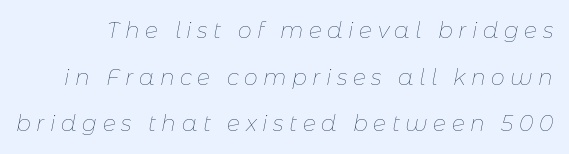
{"italic": "yes", "lean": "right", "slant_degrees": 11, "bold": "no", "underline": "no", "line_spacing": "loose", "line_spacing_ratio": 2.12, "letter_spacing": "wide", "letter_spacing_em": 0.25, "glyph_px": 22}
